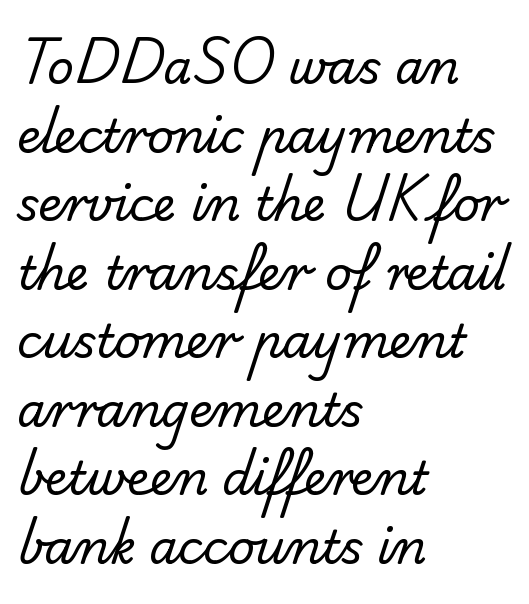
The image shows 46 px regular-weight sans-serif type; set left-aligned, normal line spacing (1.49x), normal letter spacing, not underlined; low stroke contrast and a small x-height.
